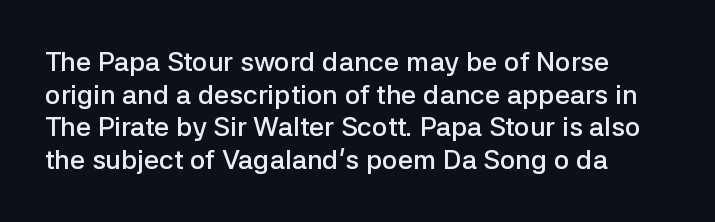
Honestly, there is no underline to notice here at all. How heavy is the stroke? Medium-heavy — a semibold, shy of bold. Observe the ordinary spacing: letters are neighbours, not strangers. Ordinary non-slanted type is in use.
